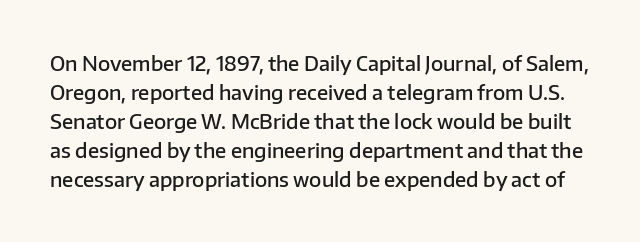
{"italic": "no", "bold": "semi", "underline": "no", "line_spacing": "normal", "line_spacing_ratio": 1.45, "letter_spacing": "normal", "letter_spacing_em": 0.0, "glyph_px": 20}
